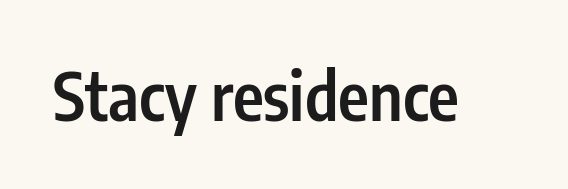
You could not count columns in this text — the font is proportionally spaced. The letters are semibold — heavier than regular but short of a full bold. Lines of text with bare space underneath. There is no visible air inserted between adjacent glyphs.
